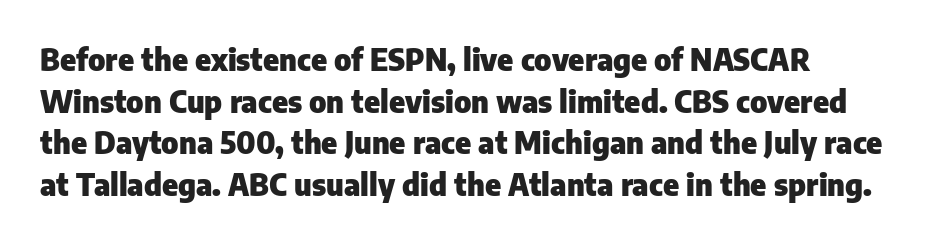
Q: Is the text bold? A: Yes.
Q: Is the text italic (slanted)? A: No, it is upright.
Q: Is the typeface a serif or a sans-serif typeface? A: Sans-serif.
Q: Is the text underlined? A: No.
Q: Is the spacing between letters normal or unusually wide? A: Normal.
Q: Is the spacing between lines tight, normal or loose? A: Normal.
Q: Width (condensed, normal, or wide)? A: Normal.
Q: Stroke contrast? A: Low.
Q: x-height? A: Medium.
Q: Monospaced? A: No.
